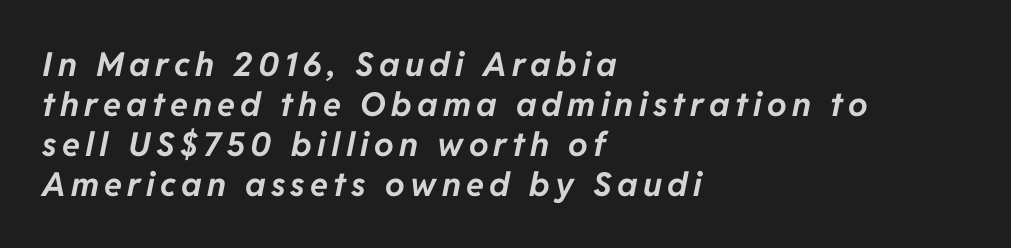
The compositor pushed each line to the left boundary. Each letter keeps its own natural width here, so spacing adapts to shape. Heavy-handed strokes throughout: this text is bold. The font's italic variant was chosen for this text.
